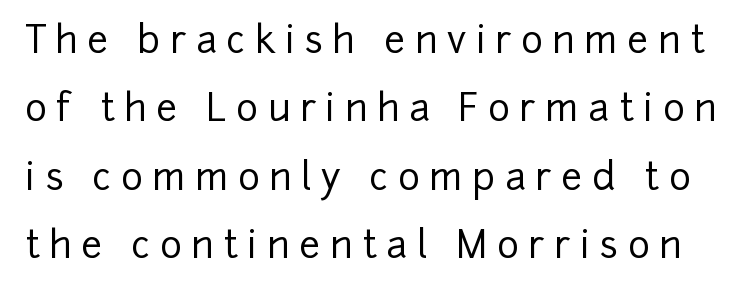
{"serif": "no", "italic": "no", "width": "normal", "stroke_contrast": "low", "x_height": "medium", "monospaced": "no", "underline": "no", "line_spacing_ratio": 1.85, "letter_spacing": "wide", "letter_spacing_em": 0.26, "glyph_px": 37}
